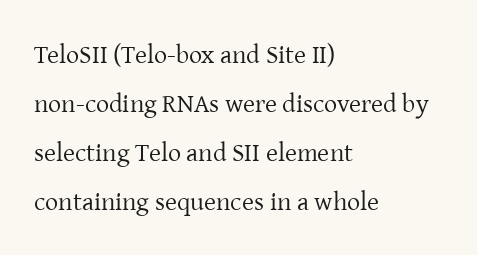
This is roman type, the default non-slanted kind. Standard letterfit; no display-style spreading of the glyphs. Rule under the text: the space is simply empty. The cut favours lightness, reaching ordinary text weight at its darkest. Line starts are locked; line ends wander.
